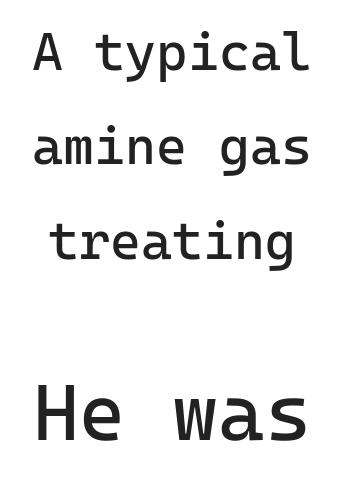
Q: Is the text bold? A: No.
Q: Is the text italic (slanted)? A: No, it is upright.
Q: Is the typeface a serif or a sans-serif typeface? A: Sans-serif.
Q: Is the text underlined? A: No.
Q: Is the spacing between letters normal or unusually wide? A: Normal.
Q: Which block of text is set in a larger size, the first (top) or the second (bottom)? A: The second (bottom) one.
Q: Width (condensed, normal, or wide)? A: Normal.
Q: Stroke contrast? A: Low.
Q: x-height? A: Medium.
Q: Monospaced? A: Yes.
